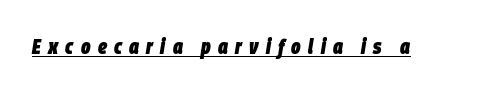
Notice how the stems are inclined rather than vertical — that's the hallmark of italics. Loose tracking; the words dissolve into strings of separated letters. Is there an underline? Yes — a line sits under the letters. Strokes here are thick enough to call this a true bold.
